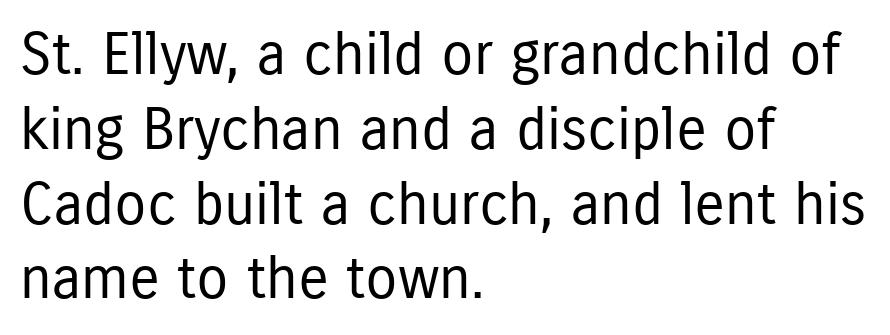
The image shows 58 px regular-weight, condensed sans-serif type, upright; set left-aligned, normal line spacing (1.29x), normal letter spacing, not underlined; low stroke contrast and a medium x-height.
